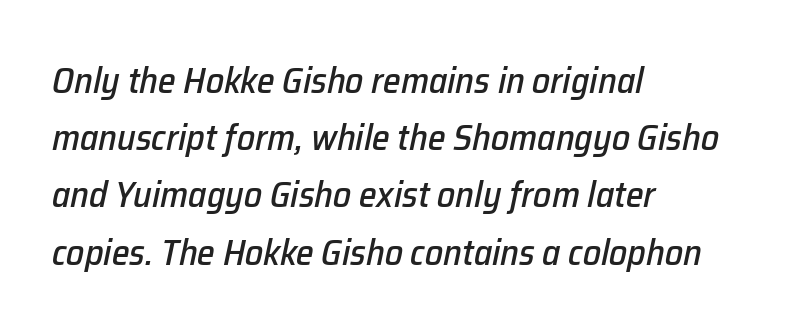
The face used here is proportionally spaced, like ordinary book or web type. The rag falls on the right side of this text block. If you measured baseline to baseline, you'd find a middling distance. These lines keep a tight, regular rhythm from letter to letter. Honestly, there is no underline to notice here at all.
